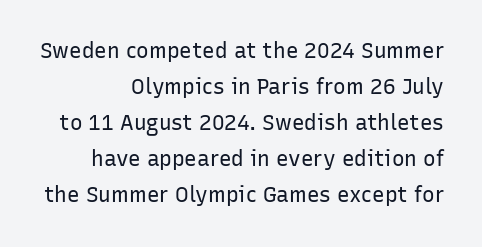
Ascenders rise straight up at ninety degrees. Descenders hang freely into open space. Every row of glyphs terminates at an identical x-position on the right. The face looks like a standard text weight, possibly lighter. The rendering keeps characters at their native spacing.
